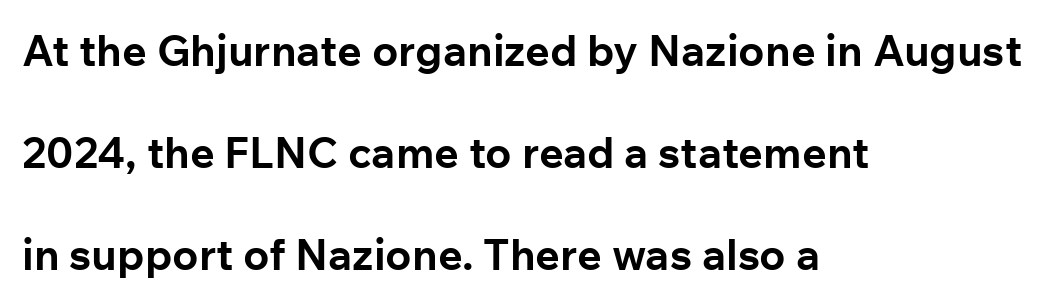
The image shows 43 px bold sans-serif type, upright; set left-aligned, loose line spacing (2.37x), normal letter spacing, not underlined; low stroke contrast and a medium x-height.
